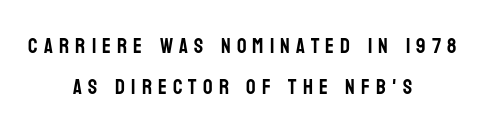
Q: Is the text italic (slanted)? A: No, it is upright.
Q: Is the text underlined? A: No.
Q: How is the paragraph aligned? A: Centered.
Q: Is the spacing between letters normal or unusually wide? A: Unusually wide.
Q: Is the spacing between lines tight, normal or loose? A: Loose.
